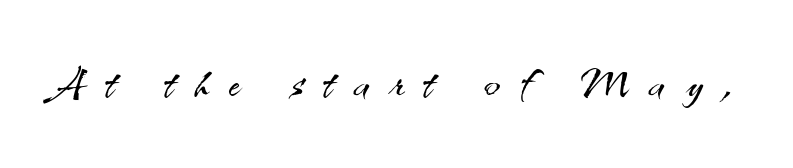
The passage shown has open, widely tracked lettering throughout. Each letter keeps its own natural width here, so spacing adapts to shape. A bare baseline throughout the passage.
